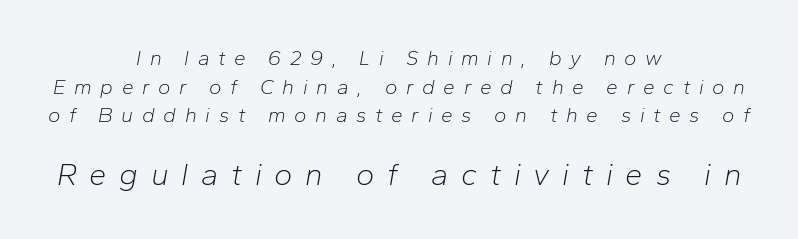
The image shows 31 px light type, italic (leaning right); set centered, normal line spacing (1.36x), unusually wide letter spacing (+0.41 em), not underlined; the second (bottom) block is 1.48x larger; low stroke contrast and a medium x-height.
